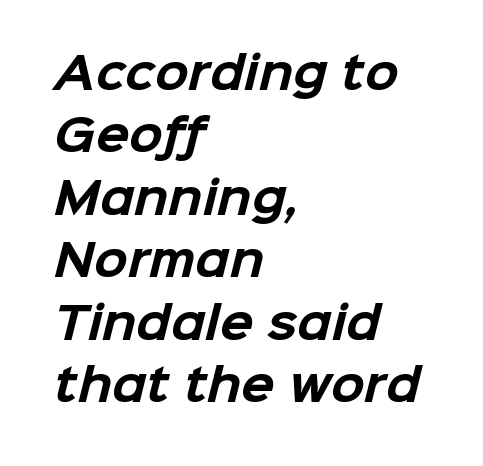
{"serif": "no", "bold": "yes", "weight": "bold", "width": "normal", "stroke_contrast": "low", "x_height": "medium", "monospaced": "no", "underline": "no", "align": "left", "line_spacing": "normal", "line_spacing_ratio": 1.42, "letter_spacing": "normal", "letter_spacing_em": 0.0, "glyph_px": 44}
